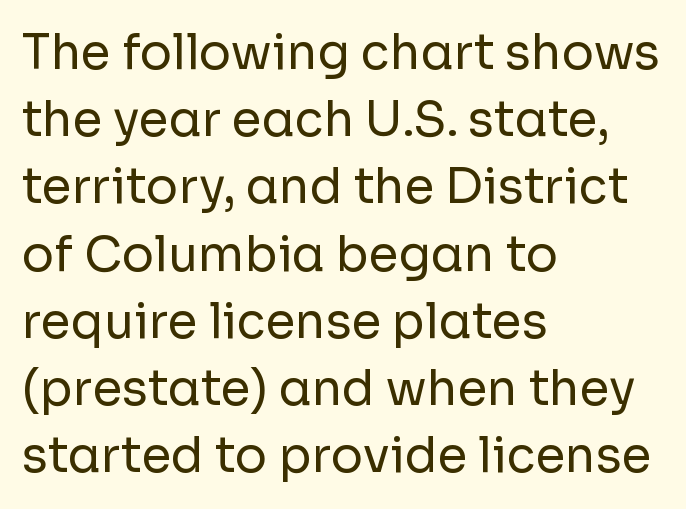
The image shows 48 px regular-weight sans-serif type, upright; set left-aligned, normal line spacing (1.4x), normal letter spacing, not underlined; low stroke contrast and a medium x-height.
